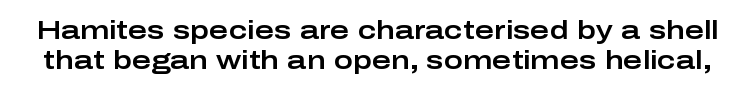
The image shows 26 px text type, upright; set tight line spacing (1.14x), normal letter spacing, not underlined.
